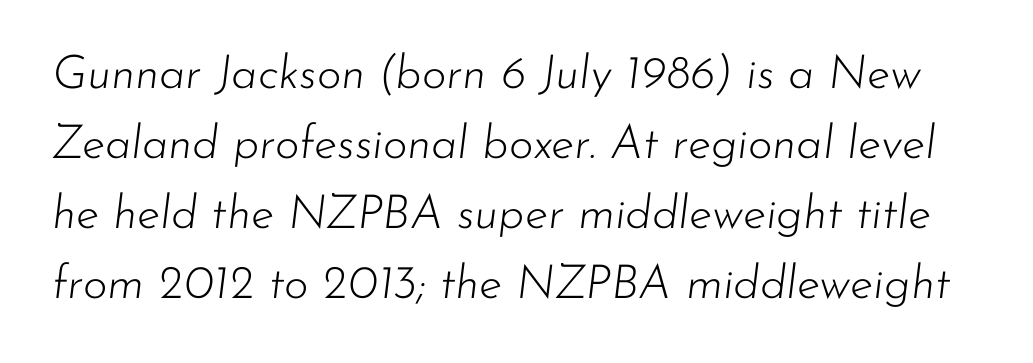
Q: Is the text bold? A: No.
Q: Is the text italic (slanted)? A: Yes, it leans right by about 7 degrees.
Q: Is the text underlined? A: No.
Q: Is the spacing between letters normal or unusually wide? A: Normal.
Q: Is the spacing between lines tight, normal or loose? A: Normal.
Q: Width (condensed, normal, or wide)? A: Normal.
Q: Stroke contrast? A: Low.
Q: x-height? A: Small.
Q: Monospaced? A: No.
